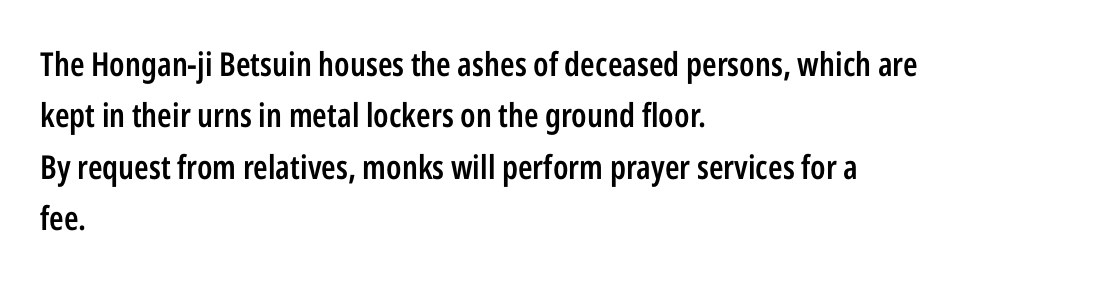
{"serif": "no", "italic": "no", "bold": "semi", "weight": "semibold", "width": "condensed", "stroke_contrast": "low", "x_height": "medium", "monospaced": "no", "underline": "no", "align": "left", "line_spacing": "normal", "line_spacing_ratio": 1.56, "letter_spacing": "normal", "letter_spacing_em": 0.0, "glyph_px": 33}
